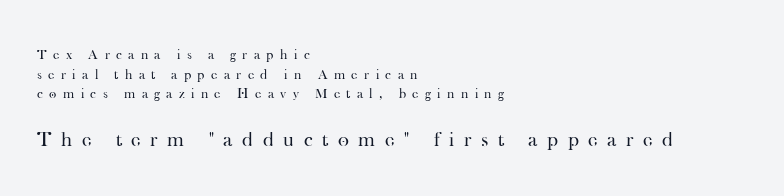
{"italic": "no", "bold": "no", "underline": "no", "align": "left", "line_spacing": "normal", "line_spacing_ratio": 1.41, "letter_spacing": "wide", "letter_spacing_em": 0.46, "larger_block": "second", "size_ratio": 1.5, "glyph_px": 21}
